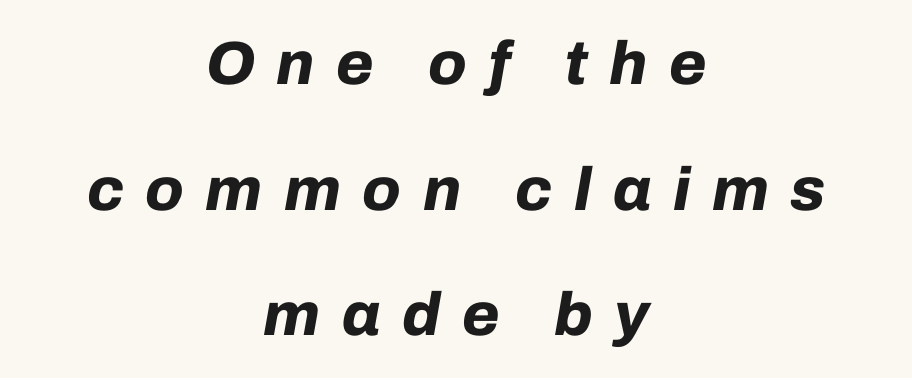
The image shows 61 px bold type, italic (leaning right); set centered, loose line spacing (2.06x), unusually wide letter spacing (+0.35 em), not underlined; low stroke contrast and a medium x-height.
